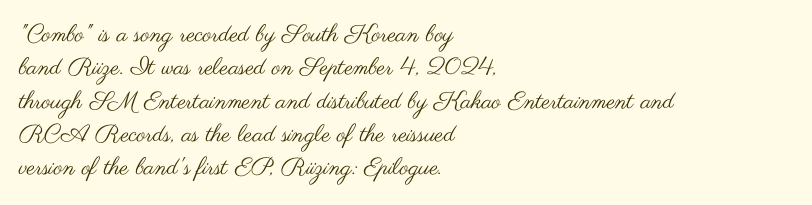
Q: Is the text bold? A: No.
Q: Is the text italic (slanted)? A: Yes.
Q: Is the text underlined? A: No.
Q: How is the paragraph aligned? A: Left-aligned.
Q: Is the spacing between letters normal or unusually wide? A: Normal.
Q: Is the spacing between lines tight, normal or loose? A: Normal.
